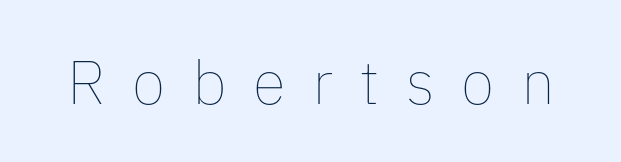
{"italic": "no", "bold": "no", "weight": "thin", "width": "normal", "stroke_contrast": "low", "x_height": "medium", "monospaced": "no", "underline": "no", "letter_spacing": "wide", "letter_spacing_em": 0.44, "glyph_px": 61}
